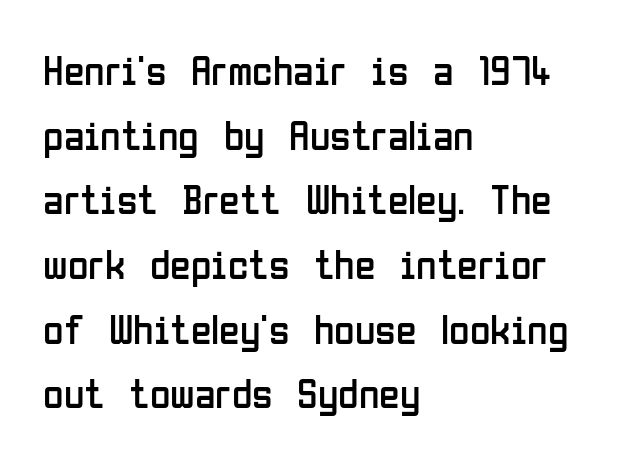
Each word holds together tightly as a unit, with standard inter-letter gaps. The face looks like a standard text weight, possibly lighter. Vertically, the passage feels balanced, rows spaced as you'd expect. Every row of glyphs begins at an identical x-position on the left.
